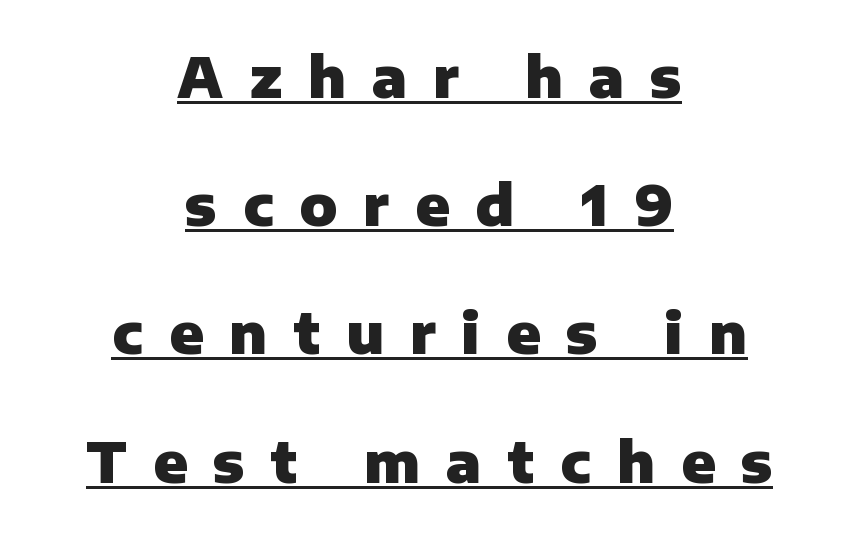
The image shows 56 px heavy sans-serif type, upright; set centered, loose line spacing (2.29x), unusually wide letter spacing (+0.46 em), underlined; low stroke contrast and a medium x-height.
